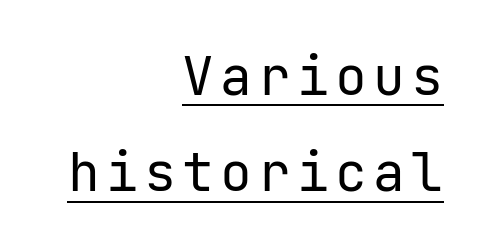
The image shows 53 px regular-weight sans-serif type, upright; set right-aligned, line spacing 1.82x, underlined; low stroke contrast and a medium x-height.
